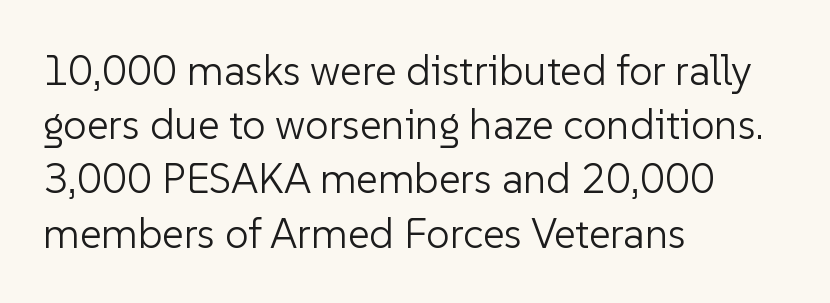
Q: Is the text bold? A: No.
Q: Is the text italic (slanted)? A: No, it is upright.
Q: Is the typeface a serif or a sans-serif typeface? A: Sans-serif.
Q: Is the text underlined? A: No.
Q: How is the paragraph aligned? A: Left-aligned.
Q: Is the spacing between letters normal or unusually wide? A: Normal.
Q: Is the spacing between lines tight, normal or loose? A: Normal.
Q: Width (condensed, normal, or wide)? A: Normal.
Q: Stroke contrast? A: Low.
Q: x-height? A: Medium.
Q: Monospaced? A: No.
